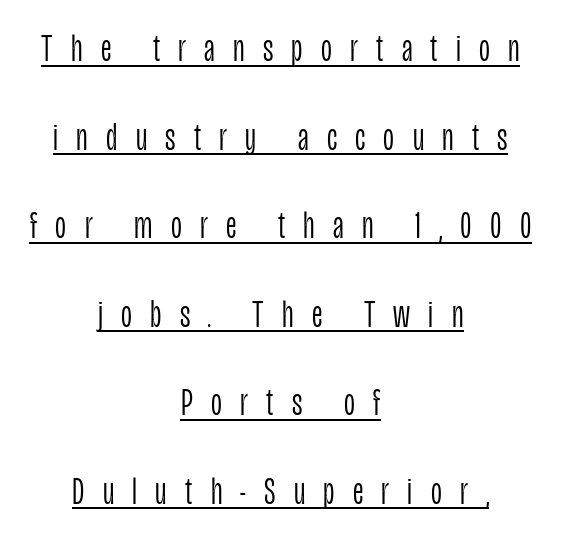
Q: Is the text bold? A: No.
Q: Is the text italic (slanted)? A: No, it is upright.
Q: Is the typeface a serif or a sans-serif typeface? A: Sans-serif.
Q: Is the text underlined? A: Yes.
Q: How is the paragraph aligned? A: Centered.
Q: Is the spacing between letters normal or unusually wide? A: Unusually wide.
Q: Is the spacing between lines tight, normal or loose? A: Loose.
Q: Width (condensed, normal, or wide)? A: Condensed.
Q: Stroke contrast? A: Low.
Q: x-height? A: Large.
Q: Monospaced? A: No.
